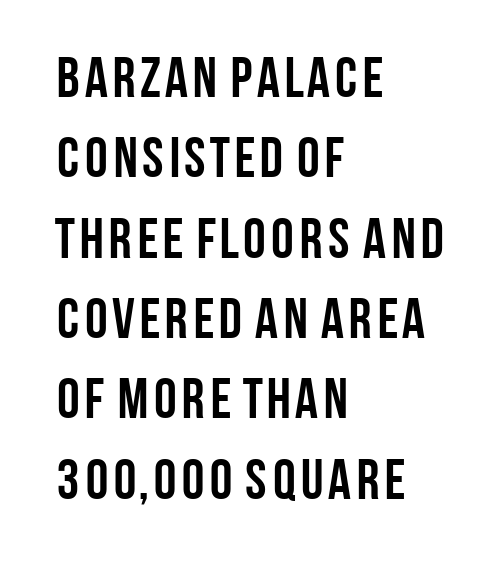
Q: Is the text bold? A: Yes.
Q: Is the text italic (slanted)? A: No, it is upright.
Q: Is the typeface a serif or a sans-serif typeface? A: Sans-serif.
Q: Is the text underlined? A: No.
Q: How is the paragraph aligned? A: Left-aligned.
Q: Is the spacing between letters normal or unusually wide? A: Normal.
Q: Is the spacing between lines tight, normal or loose? A: Normal.
Q: Width (condensed, normal, or wide)? A: Condensed.
Q: Stroke contrast? A: Low.
Q: x-height? A: Large.
Q: Monospaced? A: No.
